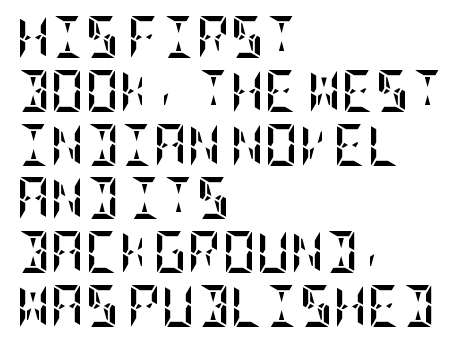
Q: Is the text bold? A: Yes.
Q: Is the text italic (slanted)? A: No, it is upright.
Q: Is the text underlined? A: No.
Q: How is the paragraph aligned? A: Left-aligned.
Q: Is the spacing between letters normal or unusually wide? A: Normal.
Q: Is the spacing between lines tight, normal or loose? A: Normal.
Q: Width (condensed, normal, or wide)? A: Condensed.
Q: Stroke contrast? A: Low.
Q: x-height? A: Large.
